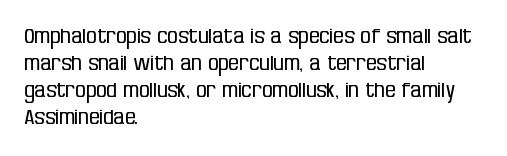
Q: Is the text bold? A: No.
Q: Is the text italic (slanted)? A: No, it is upright.
Q: Is the text underlined? A: No.
Q: How is the paragraph aligned? A: Left-aligned.
Q: Is the spacing between letters normal or unusually wide? A: Normal.
Q: Is the spacing between lines tight, normal or loose? A: Normal.
